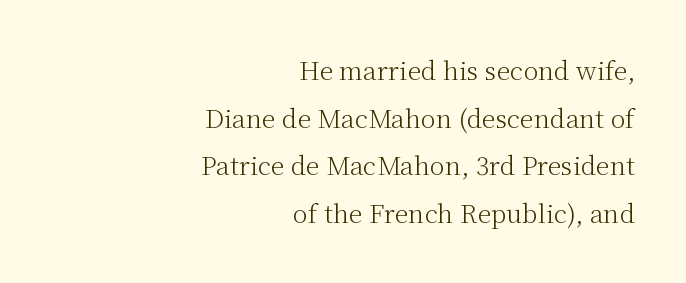
{"italic": "no", "bold": "no", "underline": "no", "align": "right", "line_spacing": "loose", "line_spacing_ratio": 1.91, "letter_spacing": "normal", "letter_spacing_em": 0.0, "glyph_px": 25}
